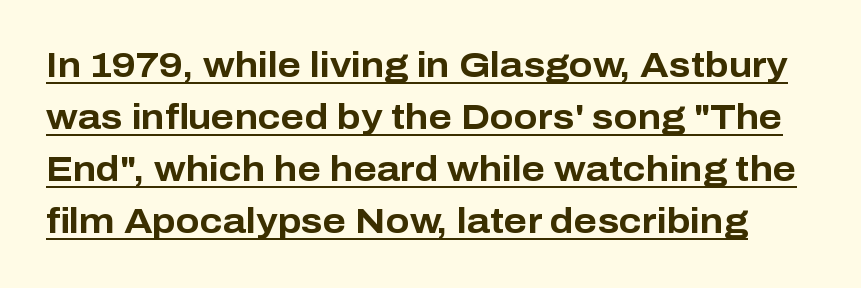
These characters rest on top of a visible drawn line. In terms of weight, the rendering is a true, heavy bold. Italic? Not at all — the glyphs are vertical. Words appear dense and cohesive because spacing is normal.
